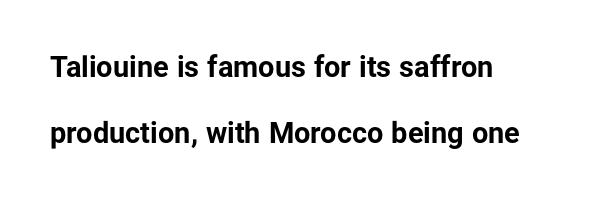
The image shows 29 px bold sans-serif type, upright; set loose line spacing (2.27x), normal letter spacing, not underlined; low stroke contrast and a medium x-height.
